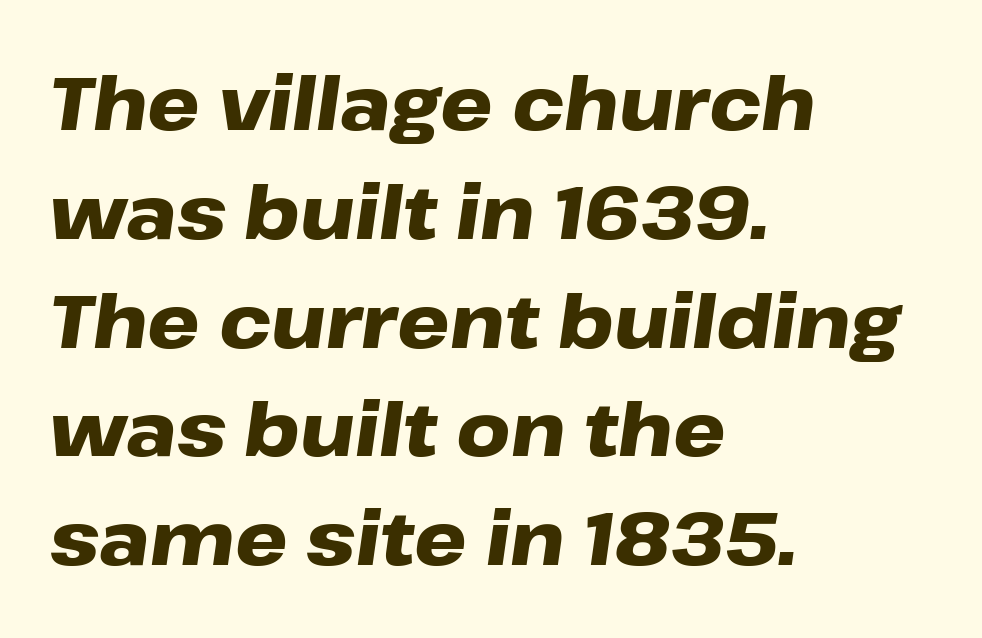
Q: Is the text bold? A: Yes.
Q: Is the text italic (slanted)? A: Yes, it leans right by about 8 degrees.
Q: Is the text underlined? A: No.
Q: How is the paragraph aligned? A: Left-aligned.
Q: Is the spacing between letters normal or unusually wide? A: Normal.
Q: Is the spacing between lines tight, normal or loose? A: Normal.
Q: Width (condensed, normal, or wide)? A: Wide.
Q: Stroke contrast? A: Low.
Q: x-height? A: Medium.
Q: Monospaced? A: No.
